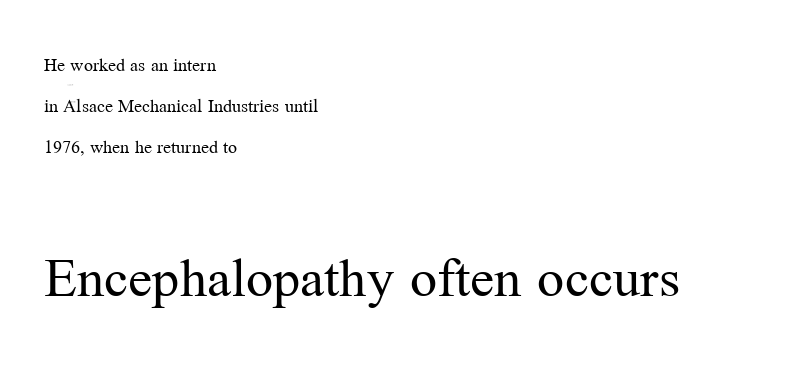
Q: Is the text bold? A: No.
Q: Is the text italic (slanted)? A: No, it is upright.
Q: Is the typeface a serif or a sans-serif typeface? A: Serif.
Q: Is the text underlined? A: No.
Q: How is the paragraph aligned? A: Left-aligned.
Q: Is the spacing between letters normal or unusually wide? A: Normal.
Q: Is the spacing between lines tight, normal or loose? A: Loose.
Q: Which block of text is set in a larger size, the first (top) or the second (bottom)? A: The second (bottom) one.
Q: Width (condensed, normal, or wide)? A: Normal.
Q: Stroke contrast? A: Medium.
Q: x-height? A: Medium.
Q: Monospaced? A: No.
